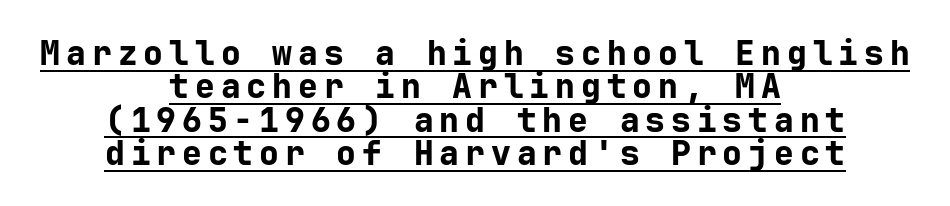
{"serif": "no", "italic": "no", "bold": "yes", "weight": "bold", "width": "normal", "stroke_contrast": "low", "x_height": "medium", "underline": "yes", "align": "center", "line_spacing": "tight", "line_spacing_ratio": 1.01, "glyph_px": 33}
